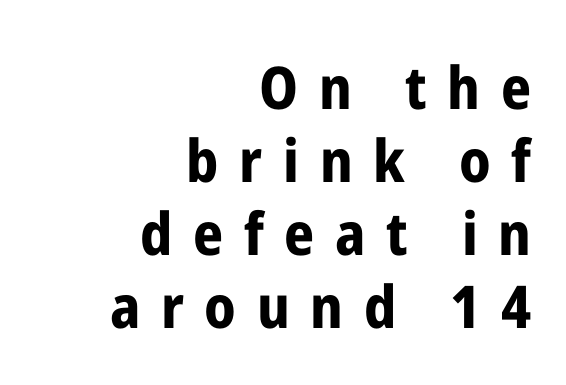
The image shows 59 px bold, condensed sans-serif type, upright; set right-aligned, line spacing 1.24x, unusually wide letter spacing (+0.35 em), not underlined; low stroke contrast and a medium x-height.
